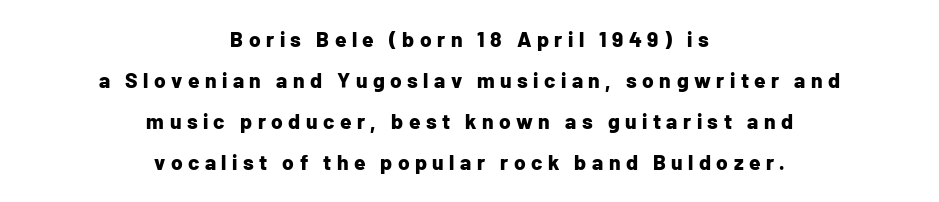
Q: Is the text bold? A: Yes.
Q: Is the text italic (slanted)? A: No, it is upright.
Q: Is the text underlined? A: No.
Q: How is the paragraph aligned? A: Centered.
Q: Is the spacing between letters normal or unusually wide? A: Unusually wide.
Q: Is the spacing between lines tight, normal or loose? A: Loose.
